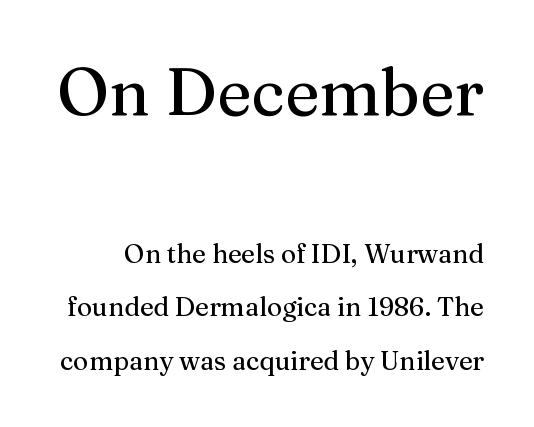
{"serif": "yes", "italic": "no", "width": "normal", "stroke_contrast": "medium", "x_height": "medium", "monospaced": "no", "underline": "no", "line_spacing": "loose", "line_spacing_ratio": 2.04, "letter_spacing": "normal", "letter_spacing_em": 0.0, "larger_block": "first", "size_ratio": 2.54, "glyph_px": 66}
